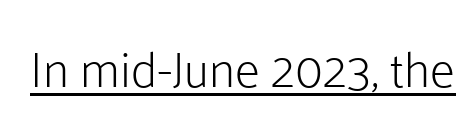
Varying glyph widths throughout — classic text-font behaviour. The sample's only ornament is a line tracing under the words. Compared with a typical body face, this is equally light or lighter still. The letters sit at their default tracking, neither squeezed nor spread. The letters stand straight up with perfectly vertical stems. The characters display no serif detailing; their extremities are plain.
